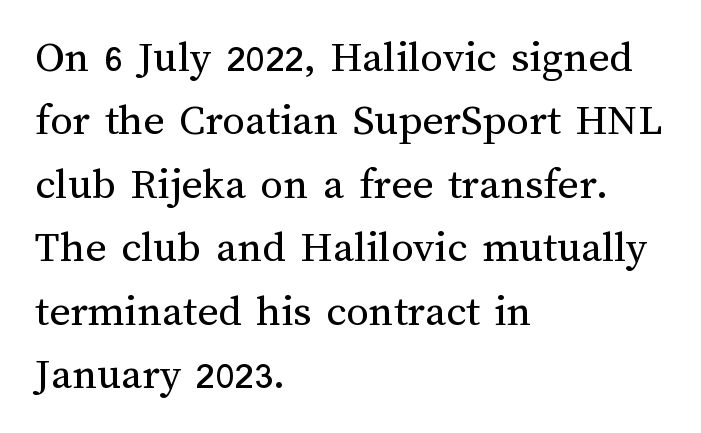
Words float on clear page, feet unadorned. Leading: standard. Letters have the restrained weight of plain body copy at most. The paragraph has a hard left edge and a soft right edge.
